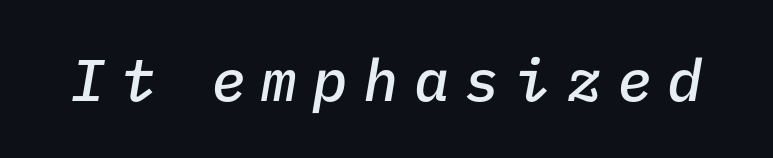
The image shows 59 px semibold type, italic (leaning right), monospaced; set unusually wide letter spacing (+0.26 em), not underlined; low stroke contrast and a medium x-height.
